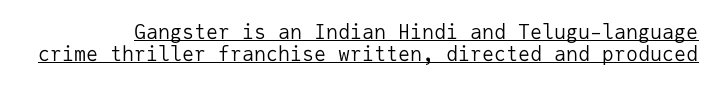
{"italic": "no", "bold": "no", "underline": "yes", "line_spacing": "tight", "line_spacing_ratio": 1.1, "letter_spacing": "normal", "letter_spacing_em": 0.0, "glyph_px": 20}
